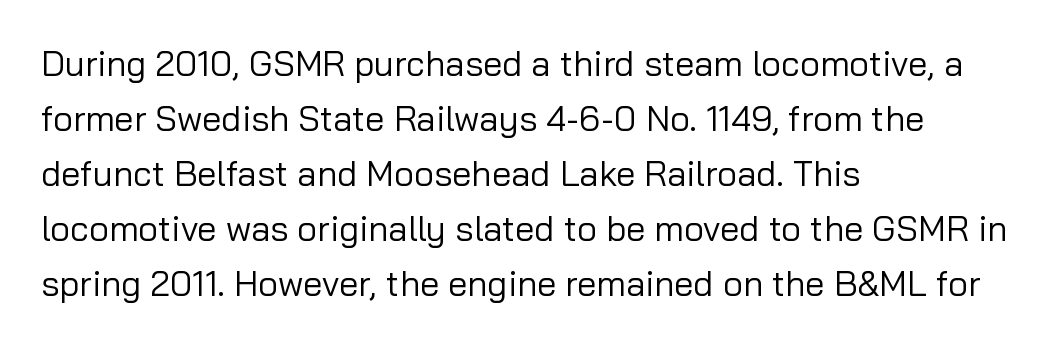
Is this a fixed-width face? No — the glyphs have proportional, varying widths. The ragged edge is on the right, which tells us the setting is flush left. This reads as an unemphasized weight, regular at the heaviest. The typeface chosen for these lines omits serifs.
